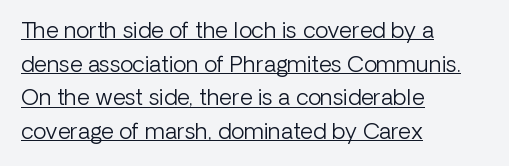
Q: Is the text bold? A: No.
Q: Is the text italic (slanted)? A: No, it is upright.
Q: Is the text underlined? A: Yes.
Q: How is the paragraph aligned? A: Left-aligned.
Q: Is the spacing between letters normal or unusually wide? A: Normal.
Q: Is the spacing between lines tight, normal or loose? A: Normal.
